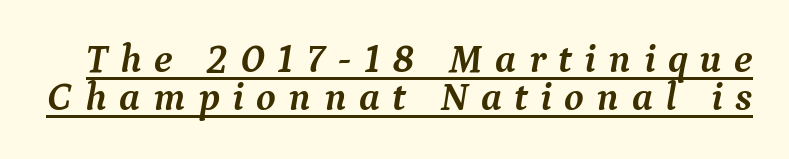
{"serif": "yes", "italic": "yes", "lean": "right", "slant_degrees": 9, "bold": "yes", "weight": "semibold", "width": "normal", "stroke_contrast": "medium", "x_height": "medium", "monospaced": "no", "underline": "yes", "line_spacing": "tight", "line_spacing_ratio": 0.96, "letter_spacing": "wide", "letter_spacing_em": 0.31, "glyph_px": 40}
